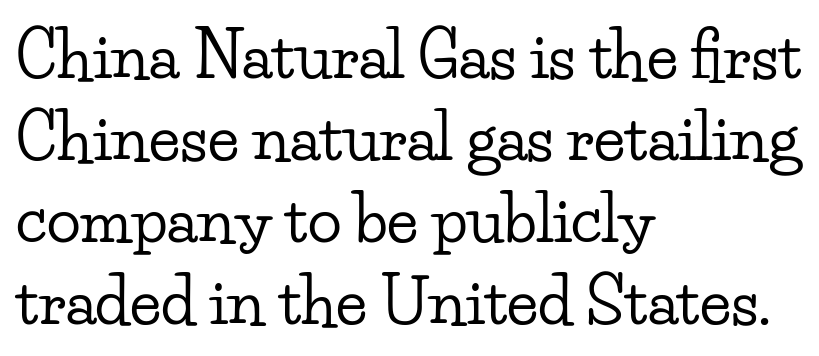
Q: Is the text italic (slanted)? A: No, it is upright.
Q: Is the typeface a serif or a sans-serif typeface? A: Serif.
Q: Is the text underlined? A: No.
Q: How is the paragraph aligned? A: Left-aligned.
Q: Is the spacing between letters normal or unusually wide? A: Normal.
Q: Is the spacing between lines tight, normal or loose? A: Normal.
Q: Width (condensed, normal, or wide)? A: Wide.
Q: Stroke contrast? A: Low.
Q: x-height? A: Small.
Q: Monospaced? A: No.
